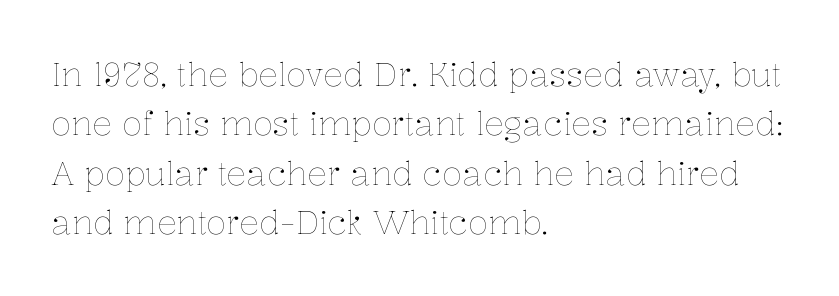
Honestly, the letter spacing is just normal — you wouldn't notice it. If you drew a line through each stem, it would be perfectly vertical. Visually the block forms a straight wall on the left and a jagged coastline on the right. This is not heavy type; no bold has been used. Any mark beneath the type? The region is blank.
